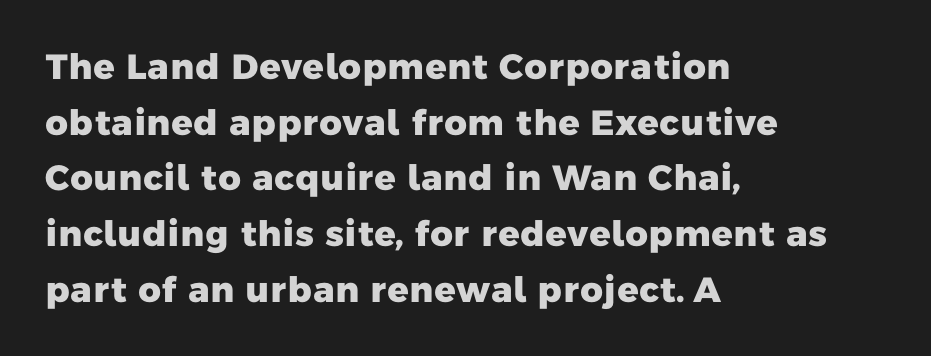
{"serif": "no", "bold": "yes", "weight": "heavy", "width": "normal", "stroke_contrast": "low", "x_height": "medium", "monospaced": "no", "underline": "no", "align": "left", "line_spacing": "normal", "line_spacing_ratio": 1.59, "letter_spacing": "normal", "letter_spacing_em": 0.0, "glyph_px": 35}
